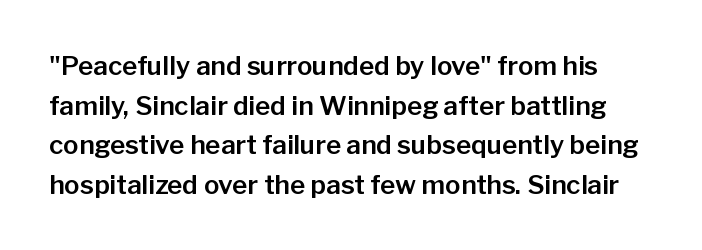
The image shows 26 px text type, upright; set normal line spacing (1.52x), normal letter spacing, not underlined.
